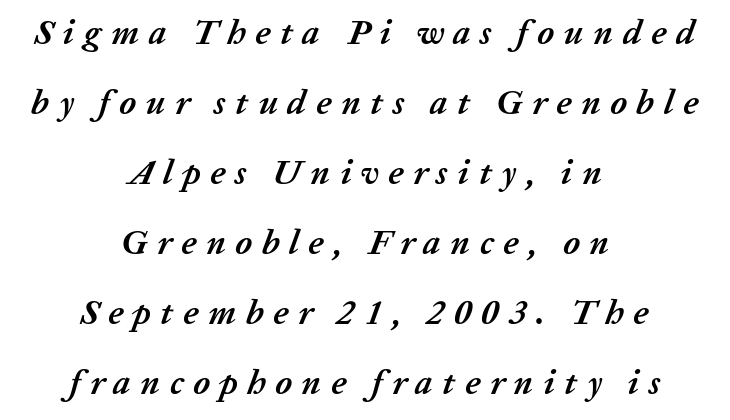
Each line is balanced around a shared central axis. An italicized treatment has been applied to the whole sample. Compared with an ordinary text face, these strokes are far heavier — a full bold. Someone cranked the tracking dial way up on this one. Horizontal bands of white between lines are thick stripes.
